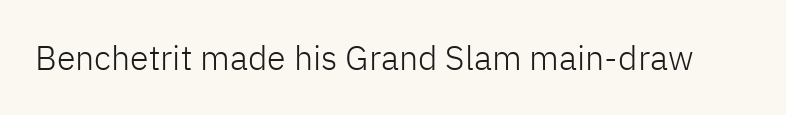
Letters have the restrained weight of plain body copy at most. This sample uses an upright cut, with every glyph sitting square on the baseline. Default kerning and tracking; the words read as compact shapes. The gap between lines stays unmarked.
